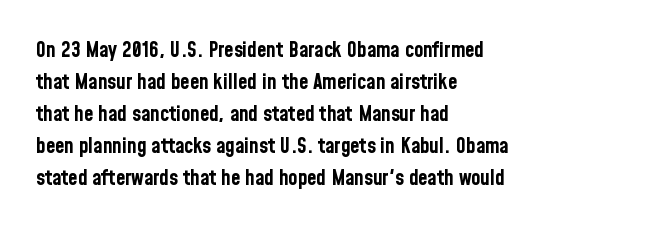
The image shows 21 px bold type, upright; set left-aligned, normal line spacing (1.52x), normal letter spacing, not underlined.
